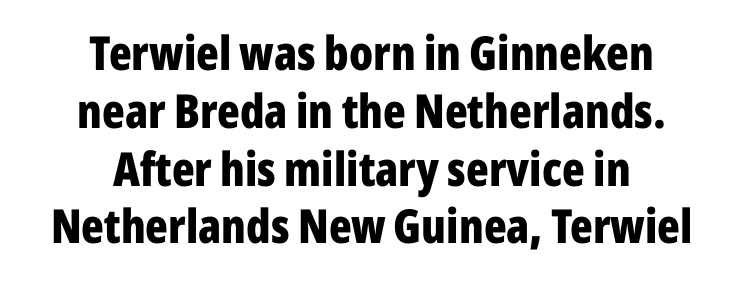
The image shows 47 px bold, condensed sans-serif type, upright; set centered, line spacing 1.23x, normal letter spacing, not underlined; low stroke contrast and a medium x-height.
